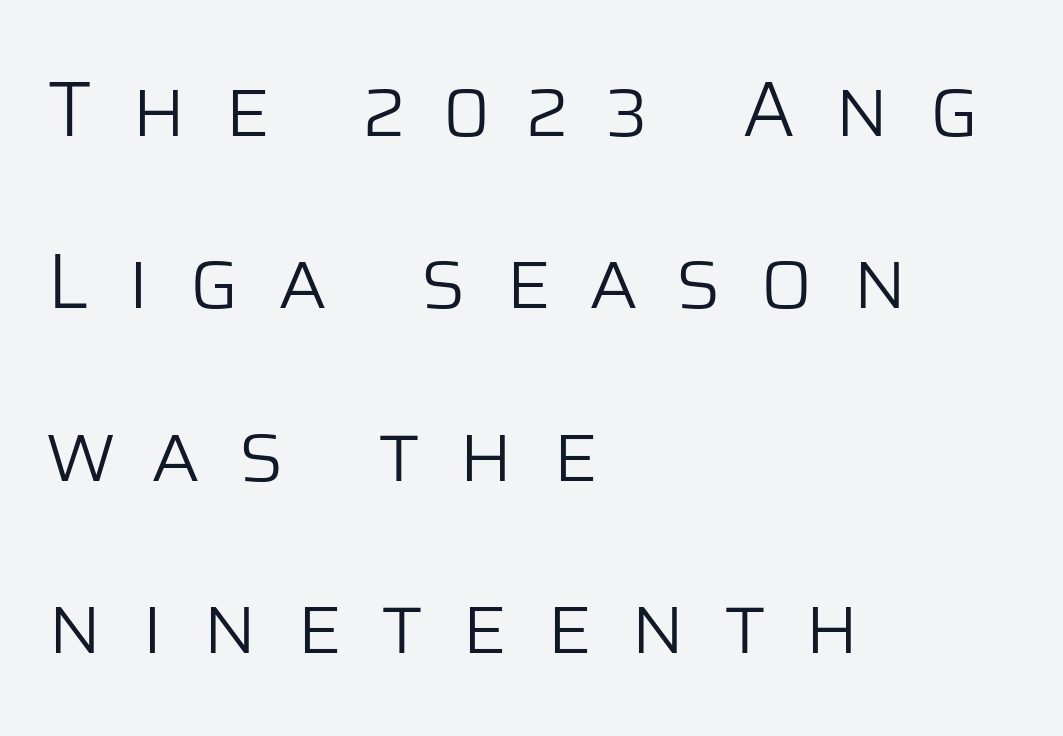
{"serif": "no", "italic": "no", "bold": "no", "weight": "light", "width": "normal", "stroke_contrast": "low", "x_height": "large", "monospaced": "no", "underline": "no", "align": "left", "line_spacing": "loose", "line_spacing_ratio": 2.21, "letter_spacing": "wide", "letter_spacing_em": 0.49, "glyph_px": 78}
